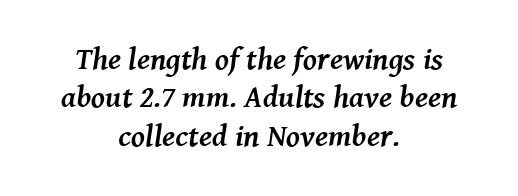
{"serif": "yes", "italic": "yes", "lean": "right", "slant_degrees": 8, "bold": "yes", "weight": "semibold", "width": "normal", "stroke_contrast": "medium", "x_height": "medium", "monospaced": "no", "underline": "no", "align": "center", "line_spacing_ratio": 1.24, "letter_spacing": "normal", "letter_spacing_em": 0.0, "glyph_px": 31}
